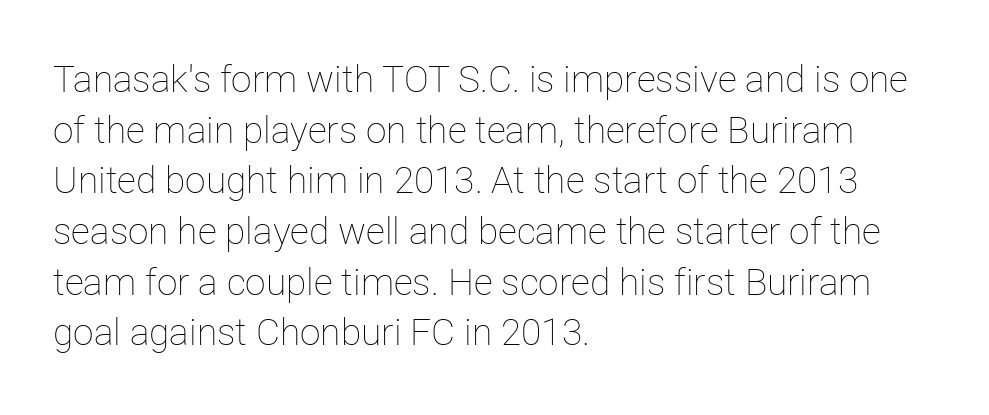
Q: Is the text bold? A: No.
Q: Is the text italic (slanted)? A: No, it is upright.
Q: Is the text underlined? A: No.
Q: How is the paragraph aligned? A: Left-aligned.
Q: Is the spacing between letters normal or unusually wide? A: Normal.
Q: Is the spacing between lines tight, normal or loose? A: Normal.
Q: Width (condensed, normal, or wide)? A: Normal.
Q: Stroke contrast? A: Low.
Q: x-height? A: Medium.
Q: Monospaced? A: No.
